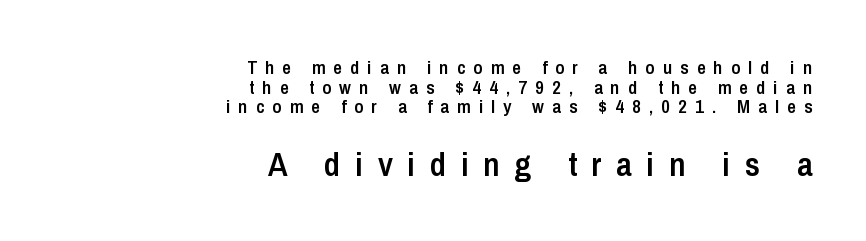
Between these two stacked blocks, the lower one wins on size. Is this a fixed-width face? No — the glyphs have proportional, varying widths. The glyphs have the mass of a demibold cut, below bold. Regarding leading, the lines here are crowded together. Tall strokes in this sample are plumb rather than angled.
